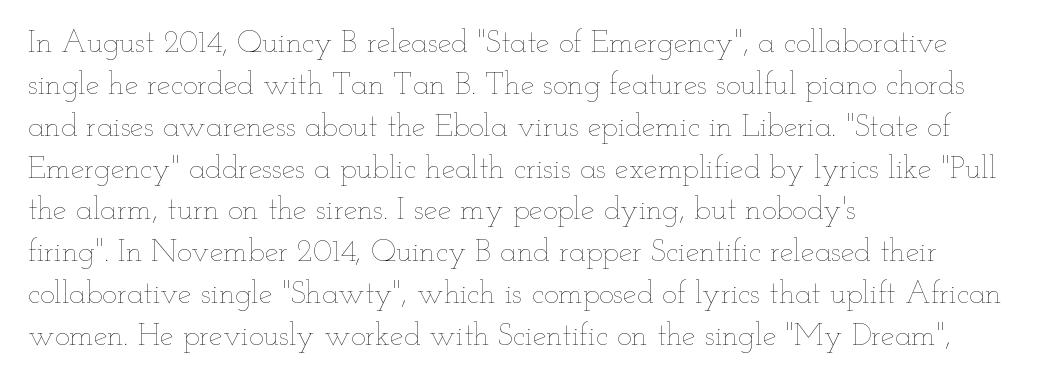
Q: Is the text bold? A: No.
Q: Is the text italic (slanted)? A: No, it is upright.
Q: Is the text underlined? A: No.
Q: How is the paragraph aligned? A: Left-aligned.
Q: Is the spacing between letters normal or unusually wide? A: Normal.
Q: Is the spacing between lines tight, normal or loose? A: Normal.
Q: Width (condensed, normal, or wide)? A: Wide.
Q: Stroke contrast? A: Low.
Q: x-height? A: Small.
Q: Monospaced? A: No.
